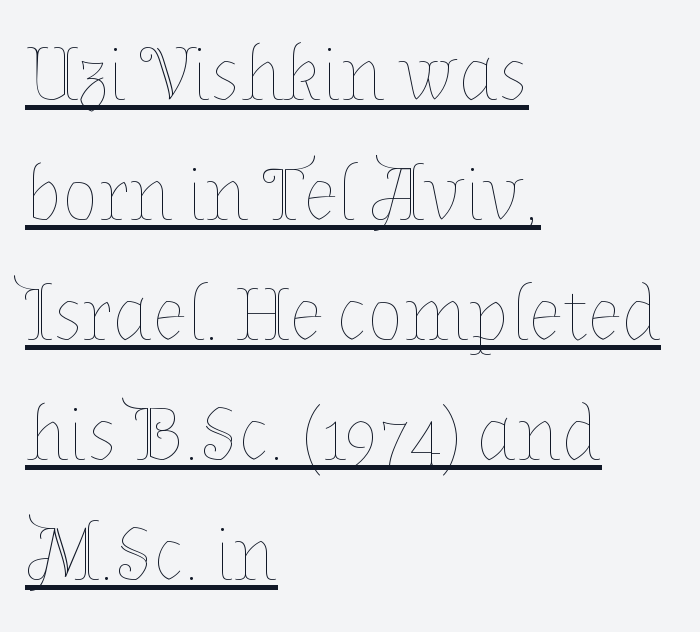
The image shows 77 px thin type, upright; set left-aligned, normal line spacing (1.56x), normal letter spacing, underlined; low stroke contrast and a medium x-height.
